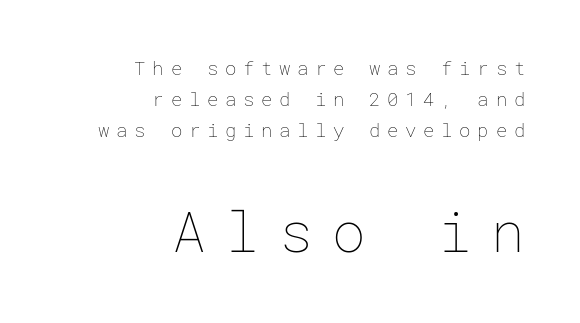
The image shows 56 px thin type, upright; set right-aligned, normal line spacing (1.63x), unusually wide letter spacing (+0.35 em), not underlined; the second (bottom) block is 2.95x larger; low stroke contrast and a medium x-height.
